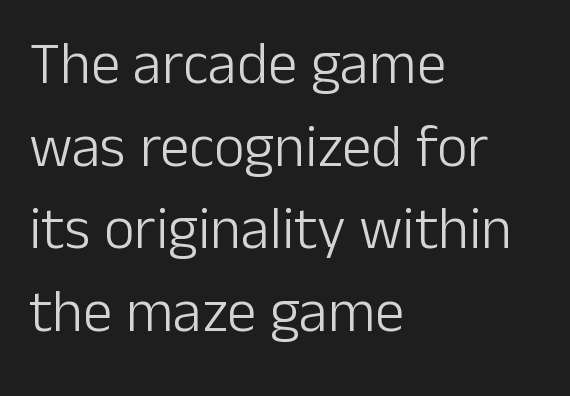
The image shows 59 px light sans-serif type, upright; set left-aligned, normal line spacing (1.4x), normal letter spacing, not underlined; low stroke contrast and a medium x-height.
